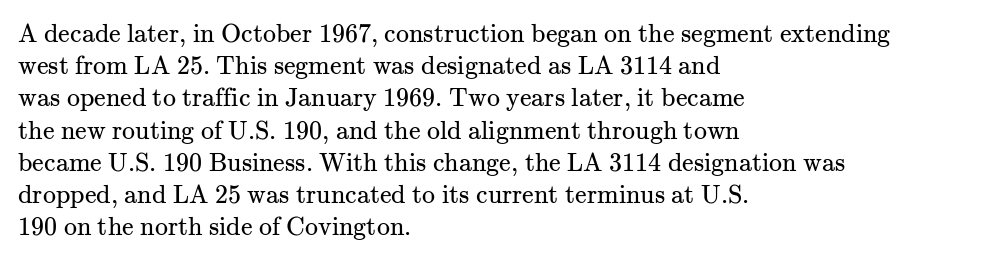
No letter is thick-stroked: the sample isn't bold. The lettering stays uniformly vertical, giving the passage a roman look. This sample uses plain, unmodified letter spacing. These lines stack with their left ends in a neat column. The gap between lines stays unmarked.
